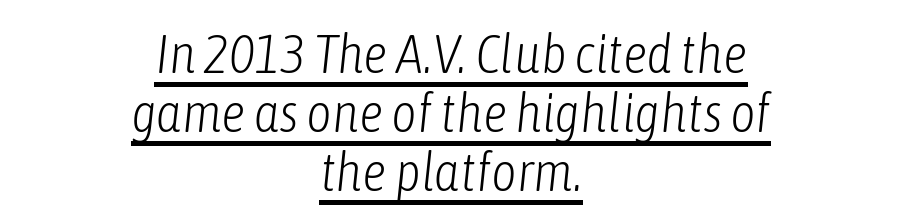
Rows of type sit shoulder to shoulder in the vertical direction. The characters are drawn with everyday or finer stroke widths. Observe the ordinary spacing: letters are neighbours, not strangers. Spacing verdict: proportional, widths tailored to each character. A student would call this center alignment; a typographer would say set centered. An italicized treatment has been applied to the whole sample.
